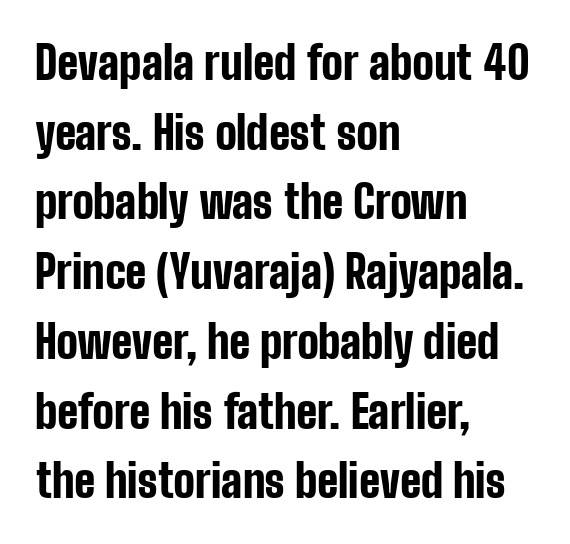
Posture: upright roman. Type without underlining. How heavy is the stroke? Heavy — this is a bold. Nothing unusual about the tracking: characters are spaced as the font intends. Which margin do the lines hug? The left one — the right edge is uneven.
